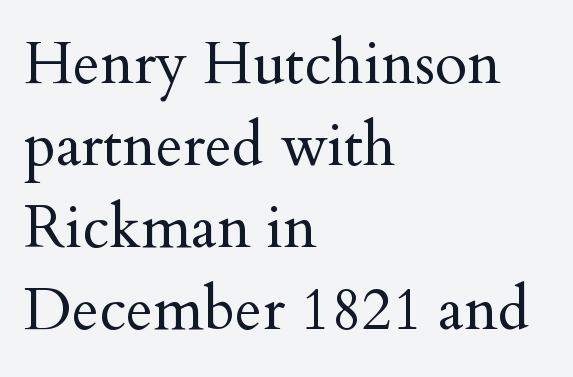
{"serif": "yes", "italic": "no", "bold": "no", "weight": "regular", "width": "normal", "stroke_contrast": "medium", "x_height": "small", "monospaced": "no", "underline": "no", "align": "left", "line_spacing": "normal", "line_spacing_ratio": 1.39, "letter_spacing": "normal", "letter_spacing_em": 0.0, "glyph_px": 59}
